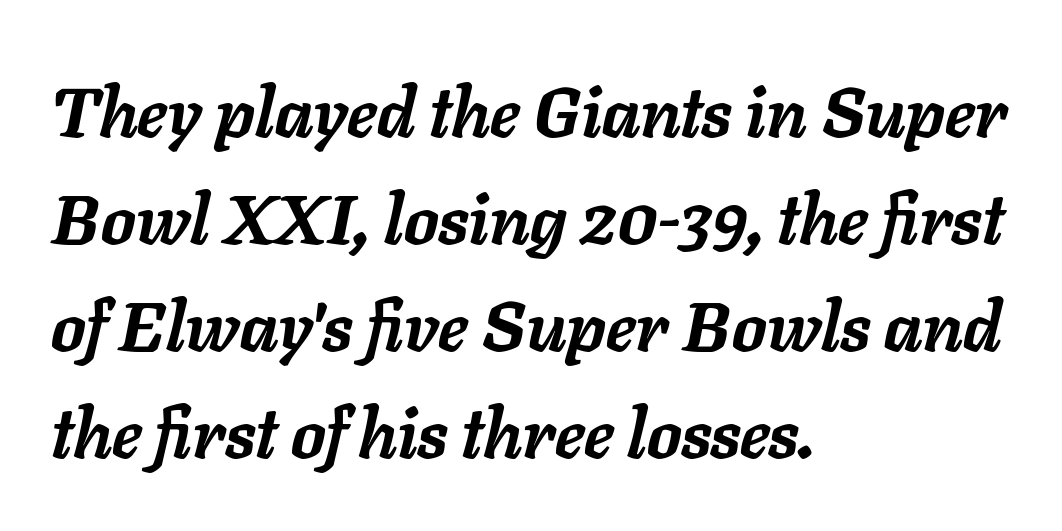
Notice how the stems are inclined rather than vertical — that's the hallmark of italics. This sample uses plain, unmodified letter spacing. Short and long lines alike share a common starting point at left. Vertically, the passage feels balanced, rows spaced as you'd expect.
